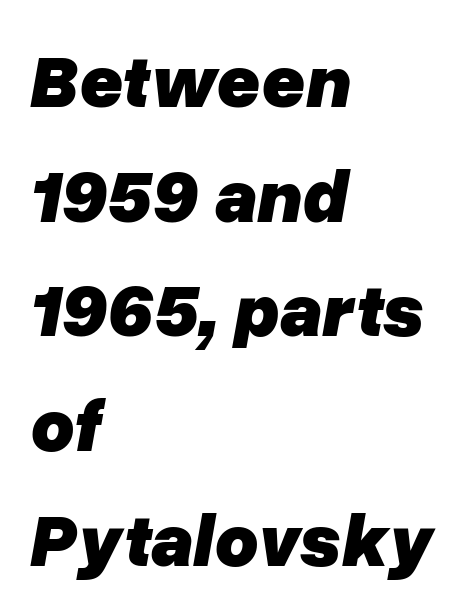
The image shows 75 px heavy type, italic (leaning right); set left-aligned, normal line spacing (1.53x), normal letter spacing, not underlined; low stroke contrast and a medium x-height.
